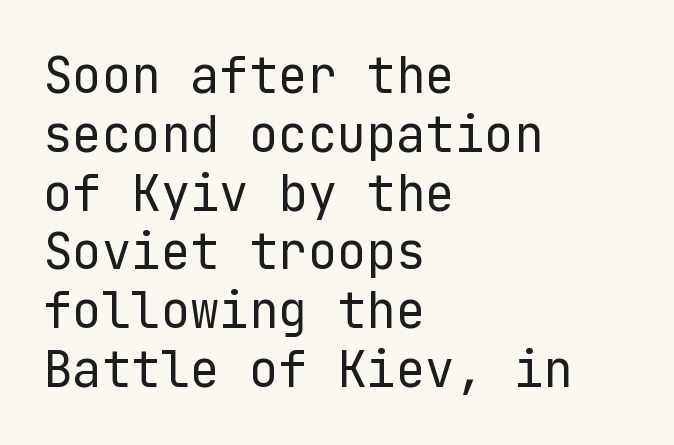
Regarding serifs, this sample does without them. Caption: standard tracking, unaltered. Every row of glyphs begins at an identical x-position on the left. The specimen omits any rule beneath the text block's lines. Weight: in the light-to-regular range.
